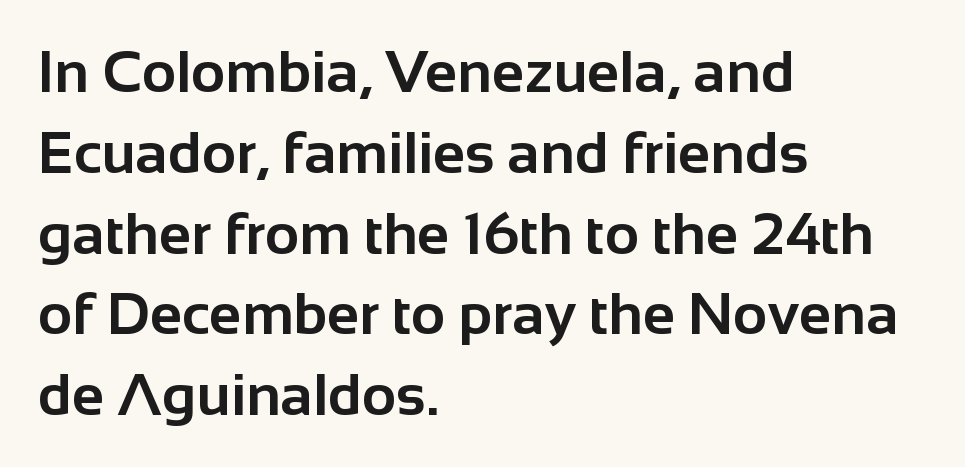
The image shows 59 px bold sans-serif type, upright; set left-aligned, normal line spacing (1.37x), normal letter spacing, not underlined; low stroke contrast and a medium x-height.
